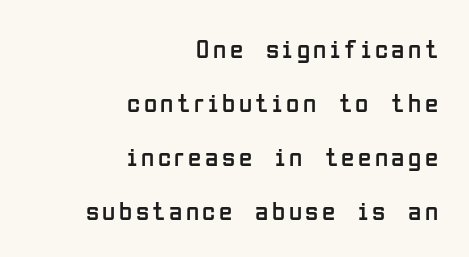
The image shows 27 px text type, upright; set right-aligned, loose line spacing (2.0x), not underlined.
